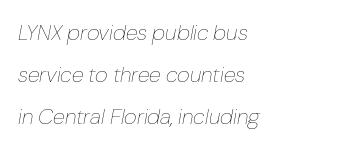
If you drew a ruler down the left edge, every line would touch it. Stroke mass is kept to a normal reading level or below. Type without underlining. Characters follow at the spacing the type designer built in.
